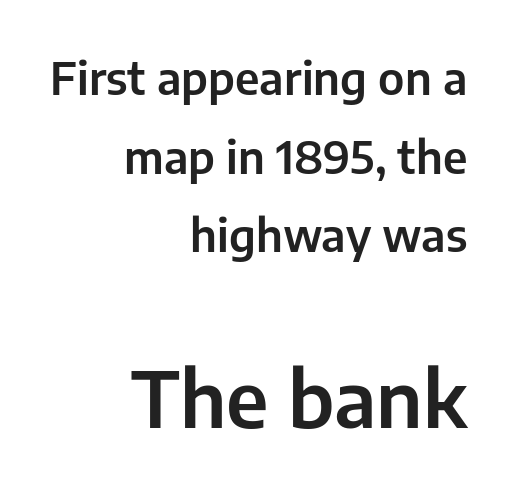
Here the designer chose a conventional face with non-uniform glyph widths. Every row of glyphs terminates at an identical x-position on the right. Plain, unruled lines of type. Posture: vertical.
